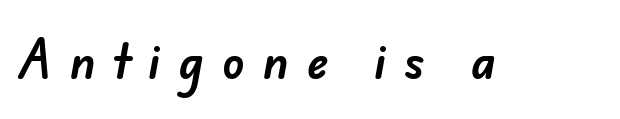
Q: Is the typeface a serif or a sans-serif typeface? A: Sans-serif.
Q: Is the text underlined? A: No.
Q: Is the spacing between letters normal or unusually wide? A: Unusually wide.
Q: Width (condensed, normal, or wide)? A: Normal.
Q: Stroke contrast? A: Low.
Q: x-height? A: Small.
Q: Monospaced? A: No.
